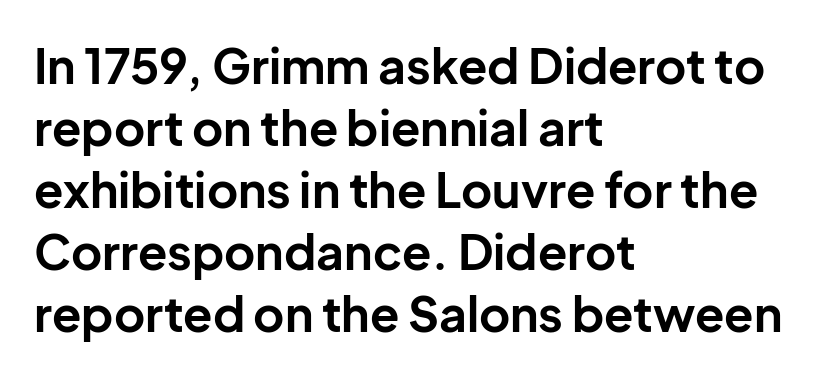
{"serif": "no", "italic": "no", "bold": "yes", "weight": "bold", "width": "normal", "stroke_contrast": "low", "x_height": "medium", "monospaced": "no", "underline": "no", "align": "left", "line_spacing": "normal", "line_spacing_ratio": 1.29, "letter_spacing": "normal", "letter_spacing_em": 0.0, "glyph_px": 48}
